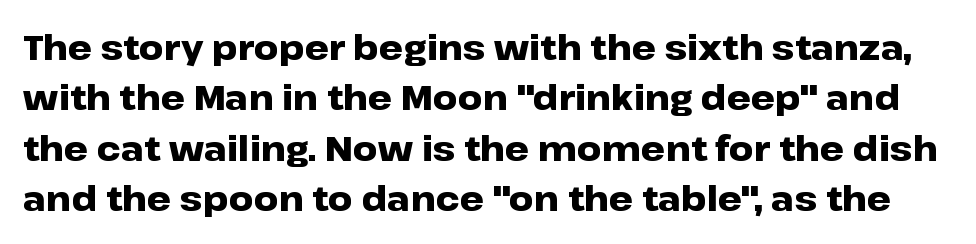
Tall strokes in this sample are plumb rather than angled. Nope, no serifs anywhere on these letters. What stands out about the letter spacing? Nothing — it is the standard amount. Notice how descenders clear the ascenders below comfortably — that's standard leading.
